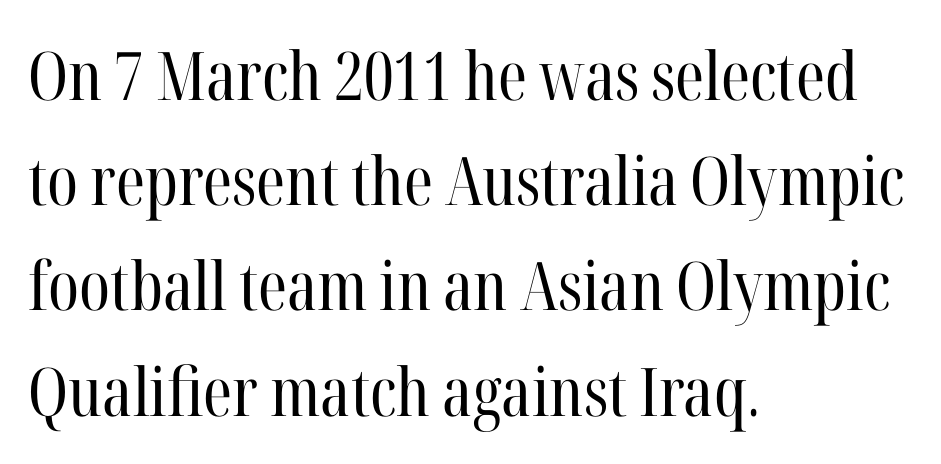
The image shows 67 px regular-weight, condensed serif type, upright; set left-aligned, normal line spacing (1.57x), normal letter spacing, not underlined; high stroke contrast and a medium x-height.
